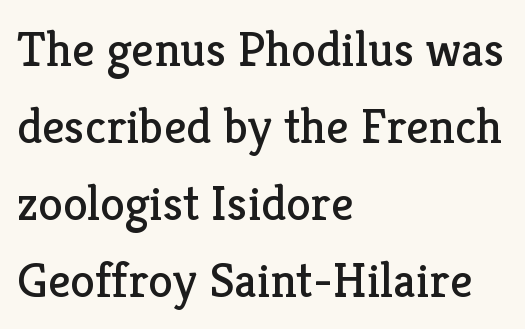
Small tapered or slab feet sit at the stroke ends, so this counts as serif. Casual observation: everything's shoved over to the left. In terms of posture, this sample is upright. Summary of weight: not heavy and not bold.
